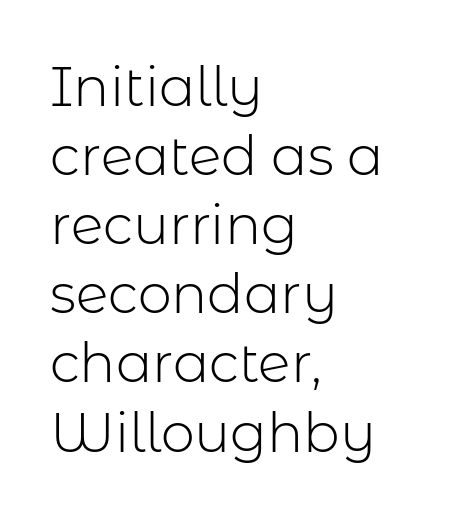
Q: Is the text bold? A: No.
Q: Is the text italic (slanted)? A: No, it is upright.
Q: Is the typeface a serif or a sans-serif typeface? A: Sans-serif.
Q: Is the text underlined? A: No.
Q: How is the paragraph aligned? A: Left-aligned.
Q: Is the spacing between letters normal or unusually wide? A: Normal.
Q: Is the spacing between lines tight, normal or loose? A: Normal.
Q: Width (condensed, normal, or wide)? A: Normal.
Q: Stroke contrast? A: Low.
Q: x-height? A: Medium.
Q: Monospaced? A: No.
